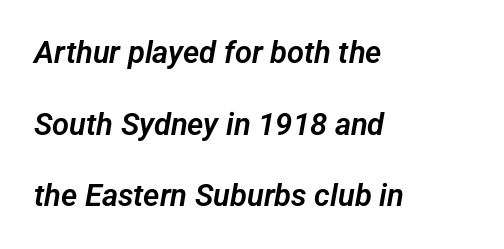
This rendering uses left alignment, leaving the right contour irregular. Decoration check: the copy has no underline. There is no visible air inserted between adjacent glyphs. The rendering uses natural spacing where letterforms have individual widths. The rendering uses a large line-height, opening up the rows. Type style note: lacks serifs.
